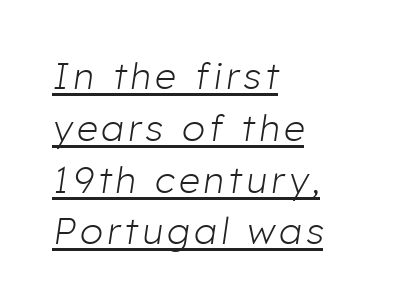
Looks like regular typesetting: each glyph gets only the width it needs. The face looks like a standard text weight, possibly lighter. Each line of the rendering has a horizontal stroke beneath the glyphs. The lines are quadded left. This is oblique type, the kind used for emphasis or titles. The passage shown stacks its lines at a standard gap.
